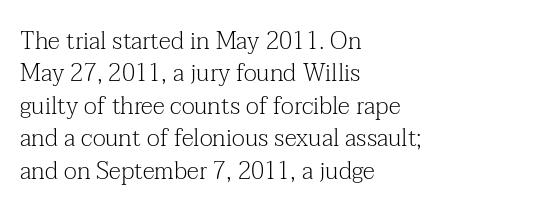
The typesetter chose a ragged-right arrangement here. In terms of letterspacing, this is plain default setting. Descenders hang freely into open space. A typesetter would call this leading conventional body-copy spacing. Stems and bowls with no extra thickness — not bold.
